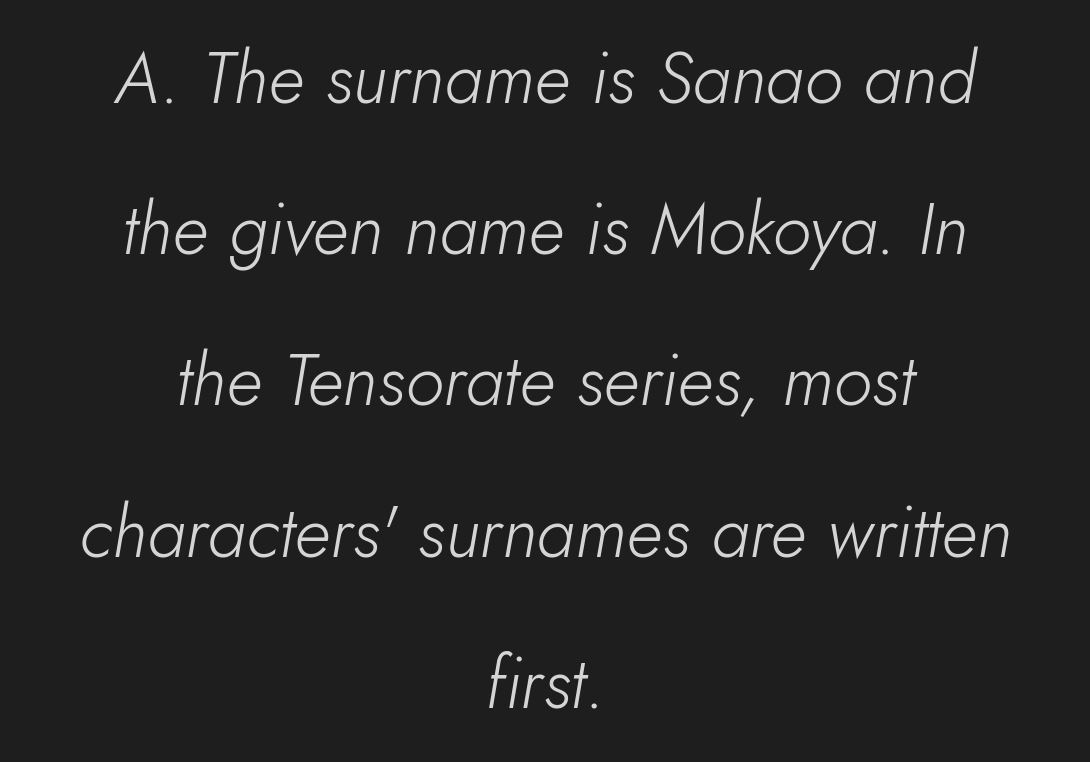
{"italic": "yes", "lean": "right", "slant_degrees": 5, "bold": "no", "weight": "light", "width": "normal", "stroke_contrast": "low", "x_height": "small", "monospaced": "no", "underline": "no", "align": "center", "line_spacing": "loose", "line_spacing_ratio": 2.13, "letter_spacing": "normal", "letter_spacing_em": 0.0, "glyph_px": 71}
